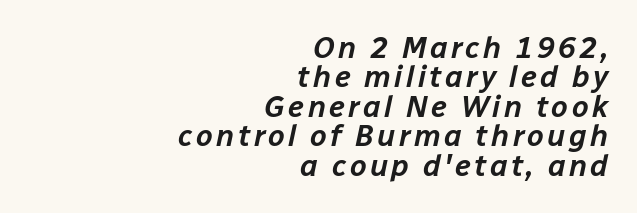
The image shows 30 px text type, italic (leaning right); set right-aligned, tight line spacing (0.98x), not underlined; low stroke contrast and a medium x-height.
